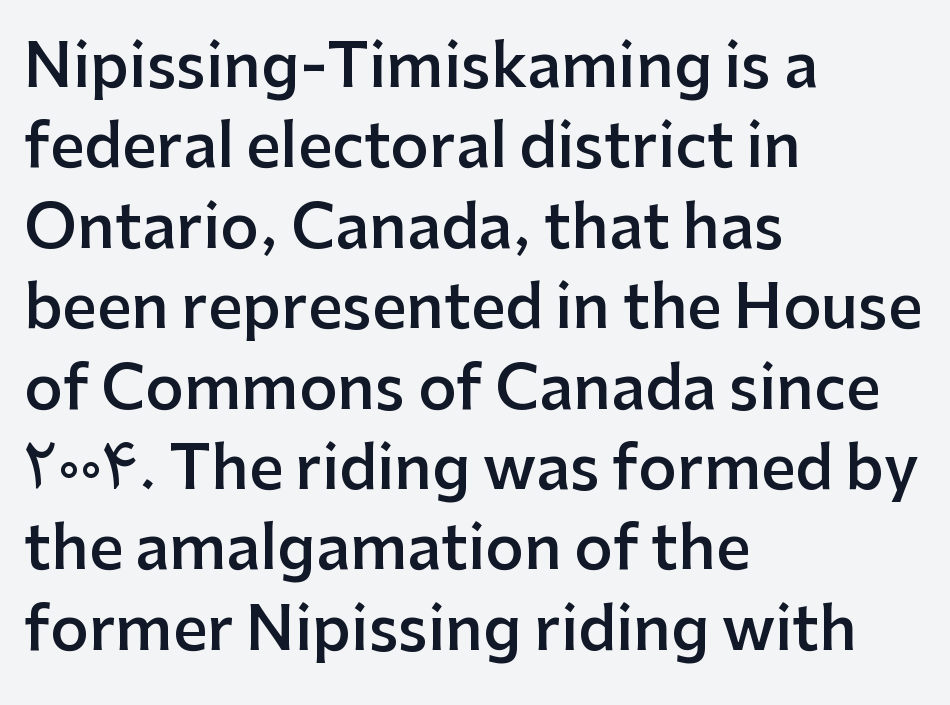
Does the leading feel generous? No, just average. Lines of text with bare space underneath. Proportional: the letters do not fall into vertical columns. This sample uses plain, unmodified letter spacing. Nope, not italic — everything's standing straight. The characters display no serif detailing; their extremities are plain.
